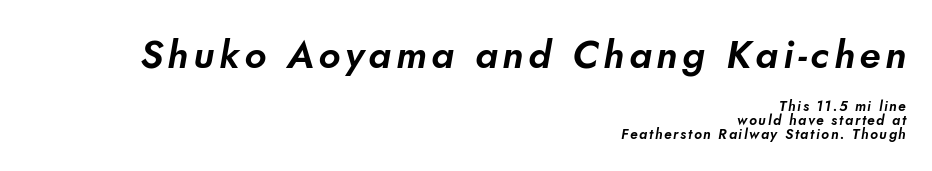
Q: Is the typeface a serif or a sans-serif typeface? A: Sans-serif.
Q: Is the text underlined? A: No.
Q: How is the paragraph aligned? A: Right-aligned.
Q: Is the spacing between lines tight, normal or loose? A: Tight.
Q: Which block of text is set in a larger size, the first (top) or the second (bottom)? A: The first (top) one.
Q: Width (condensed, normal, or wide)? A: Normal.
Q: Stroke contrast? A: Low.
Q: x-height? A: Small.
Q: Monospaced? A: No.
